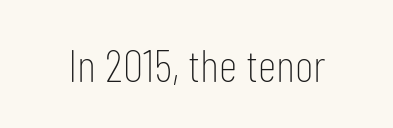
Q: Is the text bold? A: No.
Q: Is the text italic (slanted)? A: No, it is upright.
Q: Is the typeface a serif or a sans-serif typeface? A: Sans-serif.
Q: Is the text underlined? A: No.
Q: Is the spacing between letters normal or unusually wide? A: Normal.
Q: Width (condensed, normal, or wide)? A: Condensed.
Q: Stroke contrast? A: Low.
Q: x-height? A: Medium.
Q: Monospaced? A: No.
